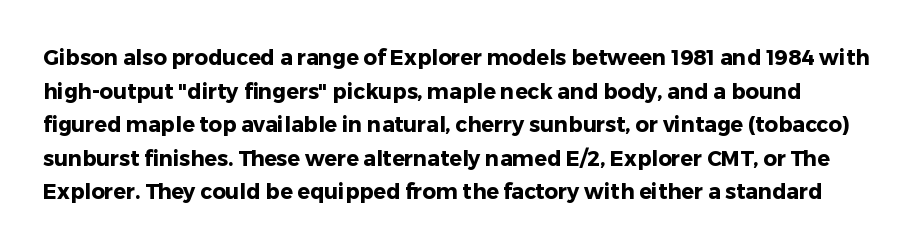
The image shows 21 px bold type, upright; set normal line spacing (1.6x), normal letter spacing, not underlined.
